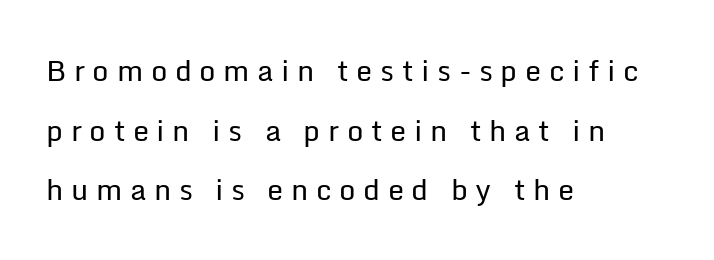
{"serif": "no", "italic": "no", "bold": "no", "weight": "regular", "width": "normal", "stroke_contrast": "low", "x_height": "medium", "monospaced": "no", "underline": "no", "align": "left", "line_spacing": "loose", "line_spacing_ratio": 2.06, "letter_spacing": "wide", "letter_spacing_em": 0.26, "glyph_px": 29}
